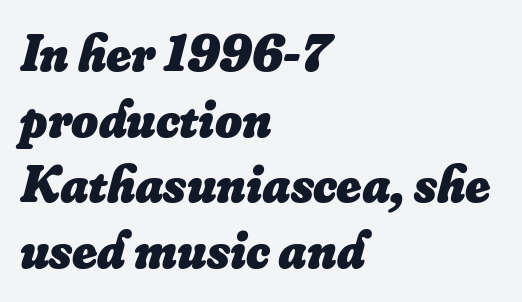
The typesetter chose a ragged-right arrangement here. How are the letters spaced? Ordinarily, with no added tracking. When letters slant like this, we call the style italic. Compared with typical paragraphs, the rows here are spaced about the same. Weight check: bold — yes, fully. The baseline area is clear.
